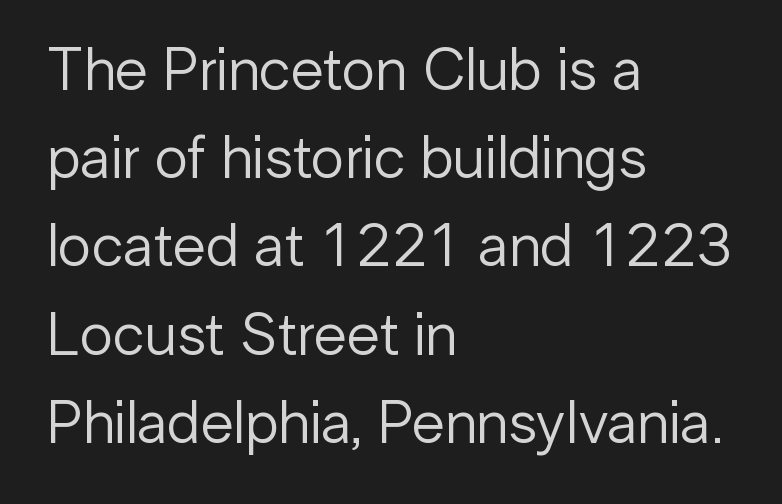
{"serif": "no", "italic": "no", "bold": "no", "weight": "regular", "width": "normal", "stroke_contrast": "low", "x_height": "medium", "monospaced": "no", "underline": "no", "align": "left", "line_spacing": "normal", "line_spacing_ratio": 1.47, "letter_spacing": "normal", "letter_spacing_em": 0.0, "glyph_px": 60}
